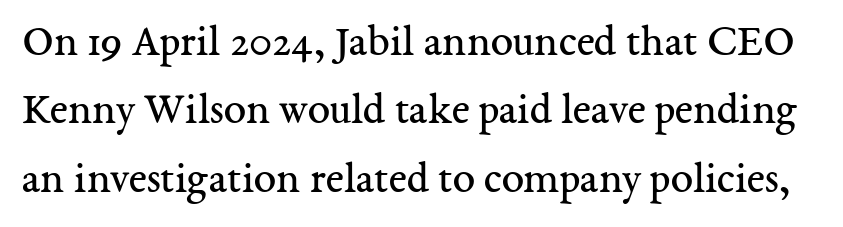
{"serif": "yes", "italic": "no", "bold": "no", "weight": "regular", "width": "normal", "stroke_contrast": "medium", "x_height": "medium", "monospaced": "no", "underline": "no", "line_spacing": "normal", "line_spacing_ratio": 1.52, "letter_spacing": "normal", "letter_spacing_em": 0.0, "glyph_px": 45}
